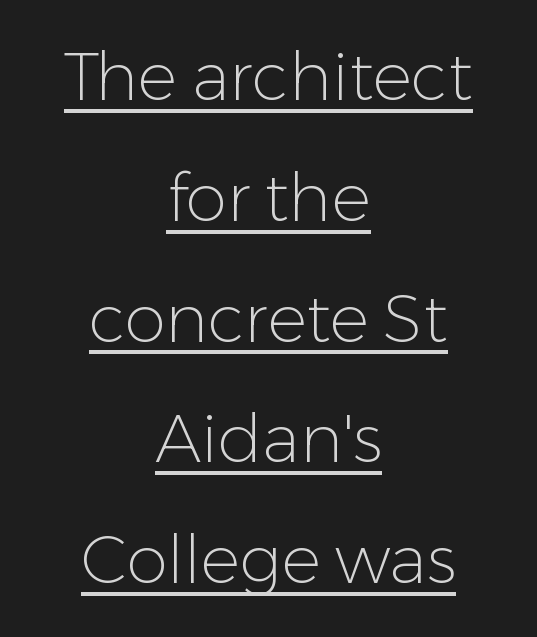
The image shows 66 px light sans-serif type, upright; set centered, line spacing 1.83x, normal letter spacing, underlined; low stroke contrast and a medium x-height.
